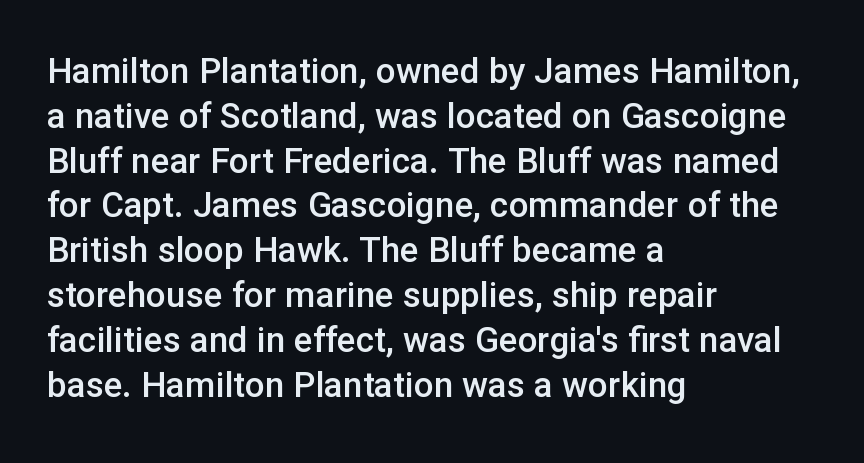
{"serif": "no", "italic": "no", "bold": "semi", "weight": "semibold", "width": "normal", "stroke_contrast": "low", "x_height": "medium", "monospaced": "no", "underline": "no", "align": "left", "line_spacing": "normal", "line_spacing_ratio": 1.28, "letter_spacing": "normal", "letter_spacing_em": 0.0, "glyph_px": 35}
